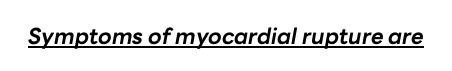
Q: Is the text bold? A: Yes.
Q: Is the text italic (slanted)? A: Yes, it leans right by about 10 degrees.
Q: Is the text underlined? A: Yes.
Q: Is the spacing between letters normal or unusually wide? A: Normal.
